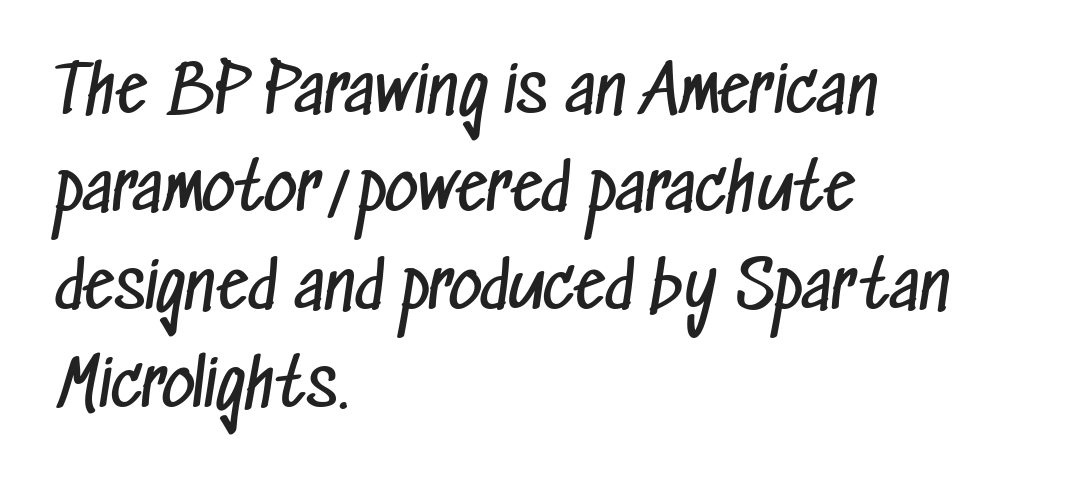
Compared with typical body copy, the letter spacing here is the same. The weight tops out at a normal text grade. Baseline-to-baseline distance is the conventional proportion of letter height. The strip under each line holds only bare page. The characters display no serif detailing; their extremities are plain. Line starts are locked; line ends wander.
